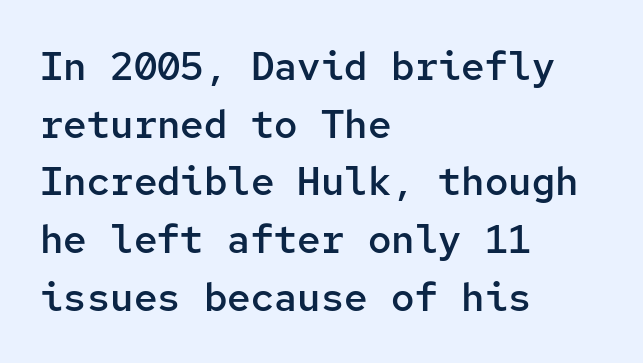
The image shows 39 px semibold sans-serif type, upright, monospaced; set left-aligned, normal line spacing (1.48x), normal letter spacing, not underlined; low stroke contrast and a medium x-height.
